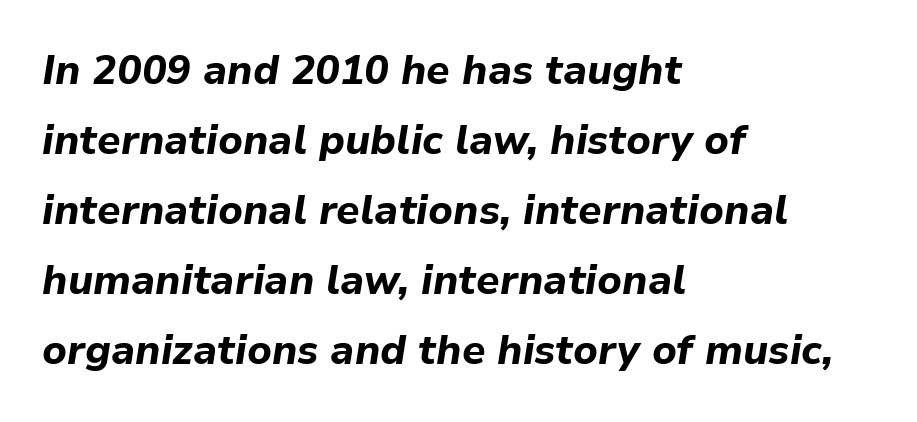
Q: Is the text bold? A: Yes.
Q: Is the text italic (slanted)? A: Yes, it leans right by about 9 degrees.
Q: Is the text underlined? A: No.
Q: How is the paragraph aligned? A: Left-aligned.
Q: Is the spacing between letters normal or unusually wide? A: Normal.
Q: Width (condensed, normal, or wide)? A: Normal.
Q: Stroke contrast? A: Low.
Q: x-height? A: Medium.
Q: Monospaced? A: No.
